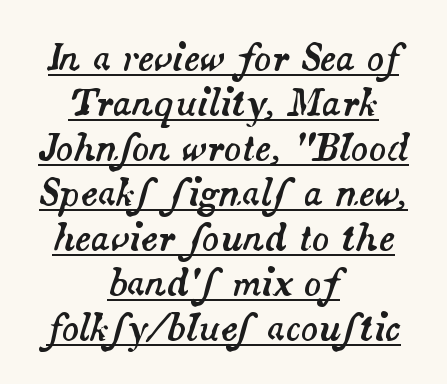
Q: Is the text italic (slanted)? A: Yes, it leans right by about 14 degrees.
Q: Is the text underlined? A: Yes.
Q: How is the paragraph aligned? A: Centered.
Q: Is the spacing between letters normal or unusually wide? A: Normal.
Q: Is the spacing between lines tight, normal or loose? A: Normal.
Q: Width (condensed, normal, or wide)? A: Normal.
Q: Stroke contrast? A: Medium.
Q: x-height? A: Small.
Q: Monospaced? A: No.
